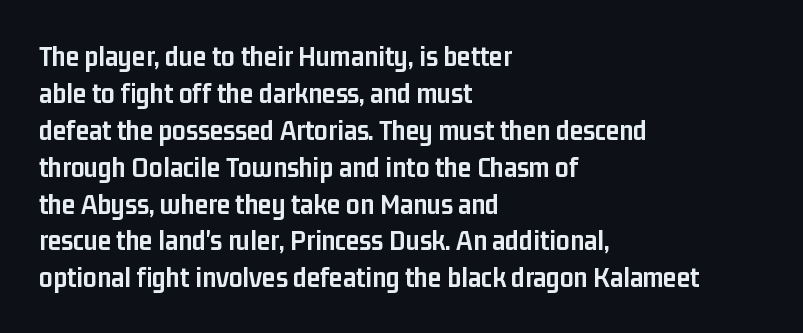
The image shows 30 px semibold, condensed sans-serif type, upright; set left-aligned, line spacing 1.23x, normal letter spacing, not underlined; low stroke contrast and a medium x-height.
